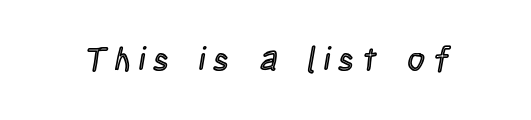
{"width": "condensed", "x_height": "large", "monospaced": "no", "underline": "no", "letter_spacing": "wide", "letter_spacing_em": 0.25, "glyph_px": 33}
